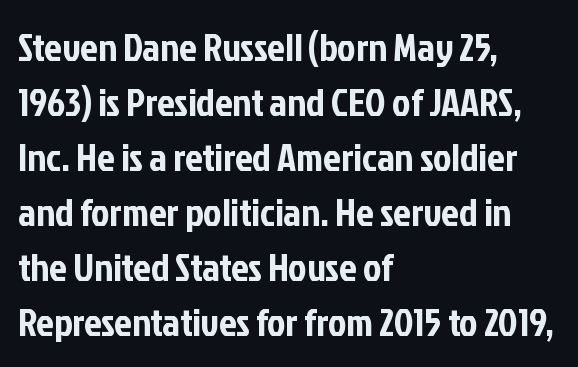
This block has exactly the height ordinary leading produces. Honestly, the letter spacing is just normal — you wouldn't notice it. Each row of text sits above clean, open space. This rendering employs a face without finishing strokes, i.e., a sans-serif.
